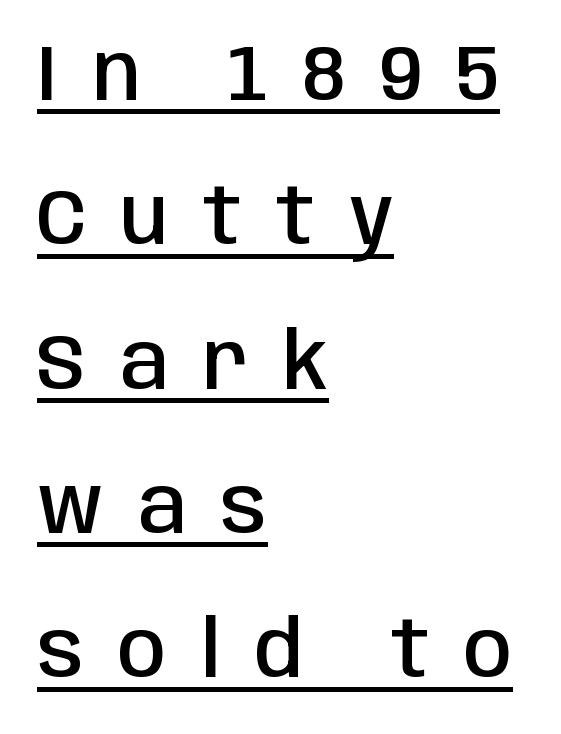
Q: Is the text bold? A: Semi-bold.
Q: Is the text italic (slanted)? A: No, it is upright.
Q: Is the typeface a serif or a sans-serif typeface? A: Sans-serif.
Q: Is the text underlined? A: Yes.
Q: How is the paragraph aligned? A: Left-aligned.
Q: Is the spacing between letters normal or unusually wide? A: Unusually wide.
Q: Width (condensed, normal, or wide)? A: Condensed.
Q: Stroke contrast? A: Low.
Q: x-height? A: Large.
Q: Monospaced? A: No.
